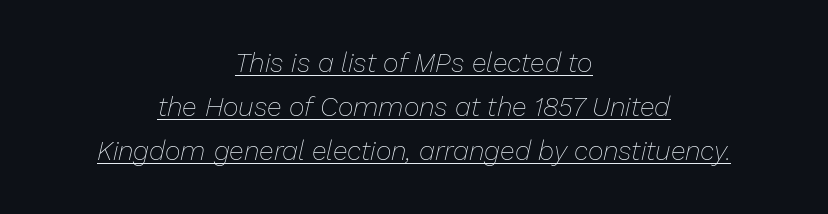
The image shows 27 px text type, italic (leaning right); set centered, normal line spacing (1.63x), normal letter spacing, underlined.
